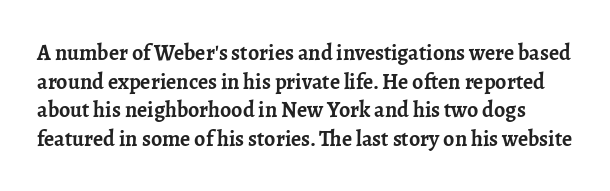
Q: Is the text bold? A: Yes.
Q: Is the text italic (slanted)? A: No, it is upright.
Q: Is the text underlined? A: No.
Q: Is the spacing between letters normal or unusually wide? A: Normal.
Q: Is the spacing between lines tight, normal or loose? A: Normal.
